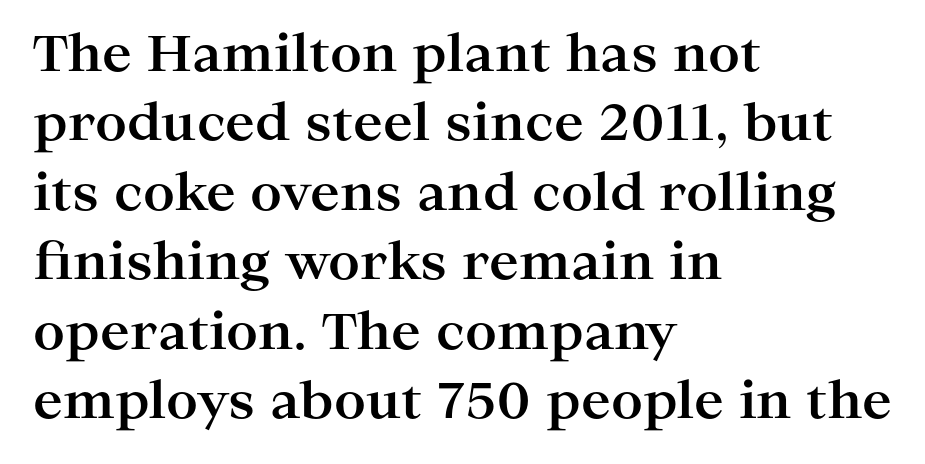
Q: Is the text bold? A: Yes.
Q: Is the text italic (slanted)? A: No, it is upright.
Q: Is the typeface a serif or a sans-serif typeface? A: Serif.
Q: Is the text underlined? A: No.
Q: How is the paragraph aligned? A: Left-aligned.
Q: Is the spacing between letters normal or unusually wide? A: Normal.
Q: Is the spacing between lines tight, normal or loose? A: Normal.
Q: Width (condensed, normal, or wide)? A: Wide.
Q: Stroke contrast? A: High.
Q: x-height? A: Medium.
Q: Monospaced? A: No.
